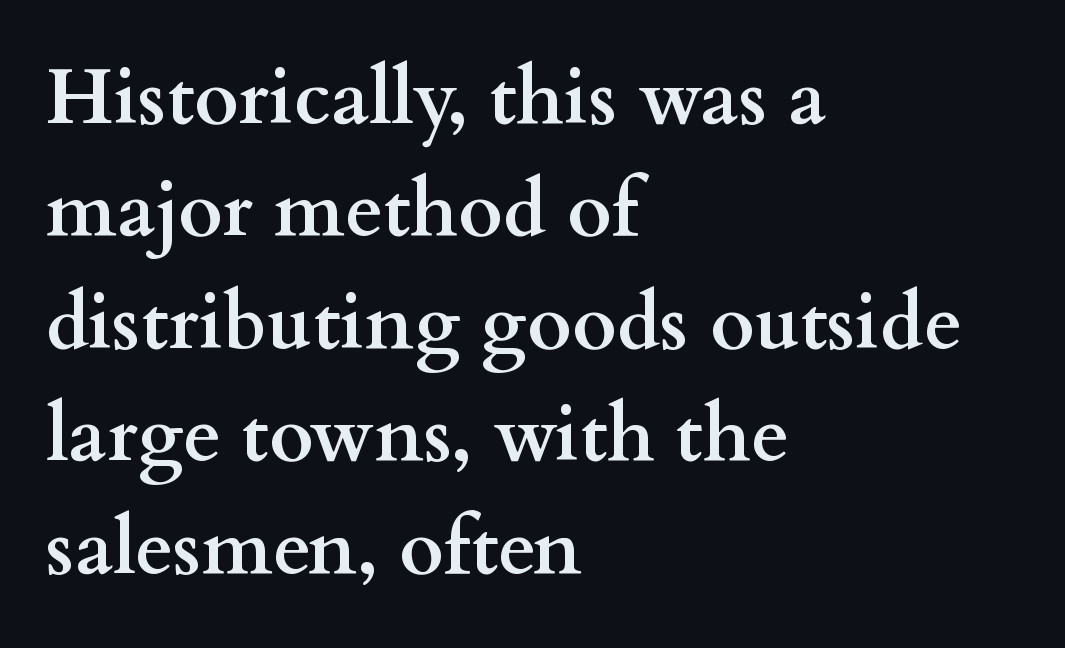
{"serif": "yes", "italic": "no", "bold": "yes", "weight": "semibold", "width": "wide", "stroke_contrast": "medium", "x_height": "small", "monospaced": "no", "underline": "no", "align": "left", "line_spacing": "normal", "line_spacing_ratio": 1.46, "letter_spacing": "normal", "letter_spacing_em": 0.0, "glyph_px": 77}
